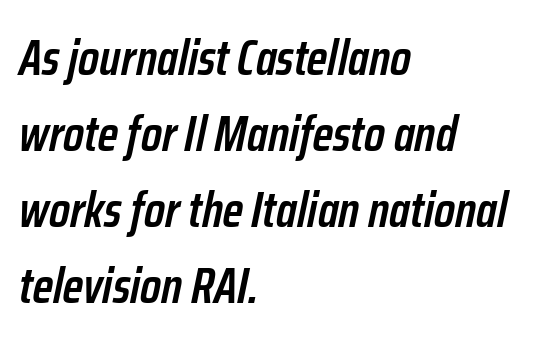
{"italic": "yes", "lean": "right", "slant_degrees": 12, "bold": "semi", "weight": "semibold", "width": "condensed", "stroke_contrast": "low", "x_height": "medium", "monospaced": "no", "underline": "no", "align": "left", "line_spacing": "normal", "line_spacing_ratio": 1.55, "letter_spacing": "normal", "letter_spacing_em": 0.0, "glyph_px": 49}
